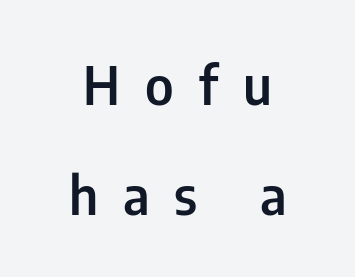
{"serif": "no", "italic": "no", "bold": "semi", "weight": "semibold", "width": "condensed", "stroke_contrast": "low", "x_height": "medium", "monospaced": "no", "underline": "no", "line_spacing": "loose", "line_spacing_ratio": 2.07, "letter_spacing": "wide", "letter_spacing_em": 0.47, "glyph_px": 53}
